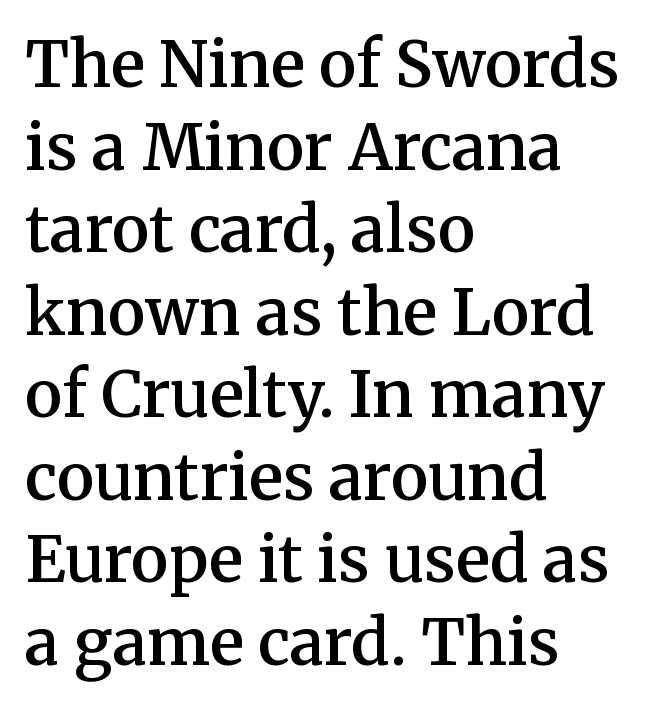
Q: Is the text bold? A: Semi-bold.
Q: Is the text italic (slanted)? A: No, it is upright.
Q: Is the typeface a serif or a sans-serif typeface? A: Serif.
Q: Is the text underlined? A: No.
Q: How is the paragraph aligned? A: Left-aligned.
Q: Is the spacing between letters normal or unusually wide? A: Normal.
Q: Is the spacing between lines tight, normal or loose? A: Normal.
Q: Width (condensed, normal, or wide)? A: Normal.
Q: Stroke contrast? A: Medium.
Q: x-height? A: Medium.
Q: Monospaced? A: No.
